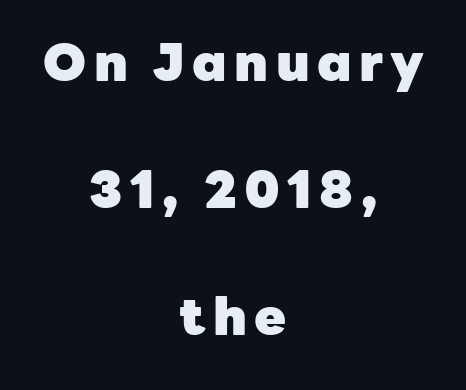
Spacing verdict: proportional, widths tailored to each character. Check the space under the baseline: it is left empty. Typographically, this falls in the sans-serif category. Visually the block forms a symmetrical silhouette, jagged on both flanks. Its strokes are broad and dark, the hallmark of bold type.
